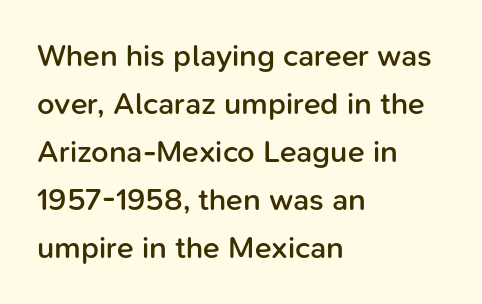
The face used here is proportionally spaced, like ordinary book or web type. Regarding leading, the lines here are spaced in the standard way. Heft: intermediate — a semibold. Does the copy run flush right? No — it runs flush left.
